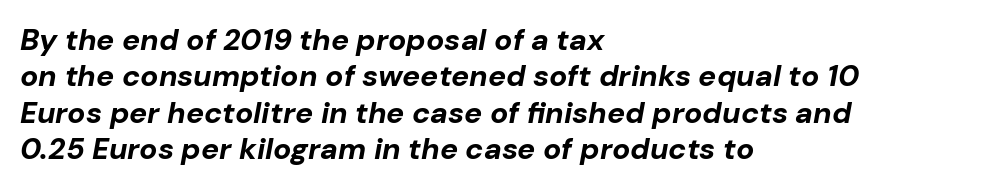
{"italic": "yes", "lean": "right", "slant_degrees": 10, "bold": "yes", "weight": "bold", "width": "normal", "stroke_contrast": "low", "x_height": "medium", "monospaced": "no", "underline": "no", "align": "left", "line_spacing_ratio": 1.21, "letter_spacing": "normal", "letter_spacing_em": 0.0, "glyph_px": 30}
